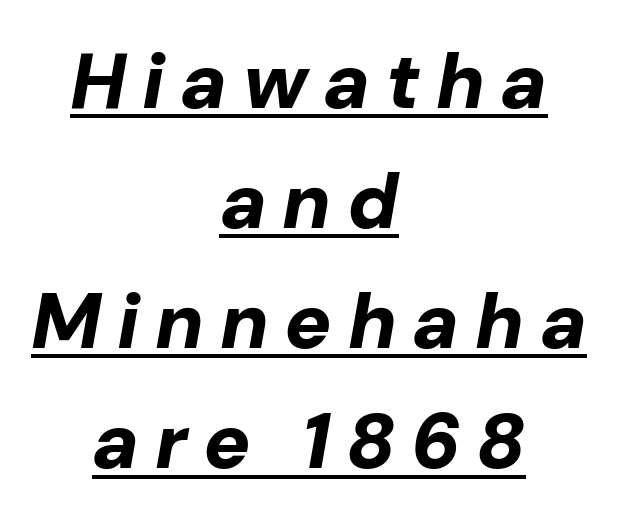
Check the space under the baseline: a stroke is drawn there. Is the block centered? Yes — each line is placed symmetrically about the middle. Baseline-to-baseline distance is the conventional proportion of letter height. The rendering uses a bold face; every stroke is thick and dark. Varying glyph widths throughout — classic text-font behaviour.
